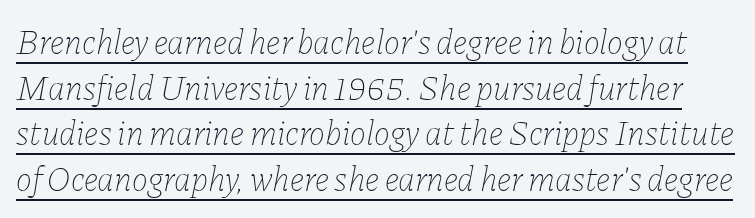
Q: Is the text bold? A: No.
Q: Is the text italic (slanted)? A: Yes, it leans right by about 11 degrees.
Q: Is the text underlined? A: Yes.
Q: Is the spacing between letters normal or unusually wide? A: Normal.
Q: Is the spacing between lines tight, normal or loose? A: Normal.
Q: Width (condensed, normal, or wide)? A: Normal.
Q: Stroke contrast? A: Low.
Q: x-height? A: Medium.
Q: Monospaced? A: No.
